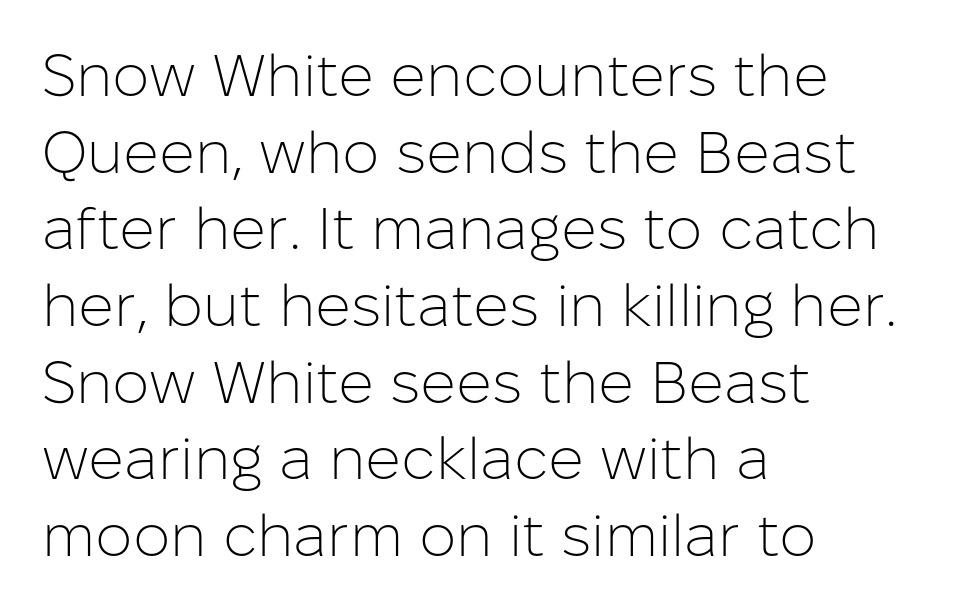
{"serif": "no", "italic": "no", "bold": "no", "weight": "light", "width": "normal", "stroke_contrast": "low", "x_height": "medium", "monospaced": "no", "underline": "no", "align": "left", "line_spacing": "normal", "line_spacing_ratio": 1.3, "letter_spacing": "normal", "letter_spacing_em": 0.0, "glyph_px": 59}
